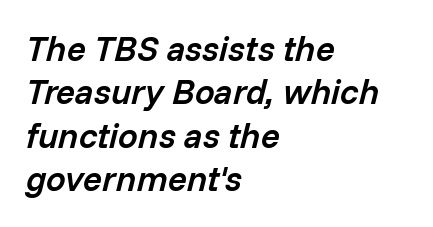
Q: Is the text bold? A: Semi-bold.
Q: Is the text italic (slanted)? A: Yes, it leans right by about 14 degrees.
Q: Is the text underlined? A: No.
Q: How is the paragraph aligned? A: Left-aligned.
Q: Is the spacing between letters normal or unusually wide? A: Normal.
Q: Width (condensed, normal, or wide)? A: Normal.
Q: Stroke contrast? A: Low.
Q: x-height? A: Medium.
Q: Monospaced? A: No.
